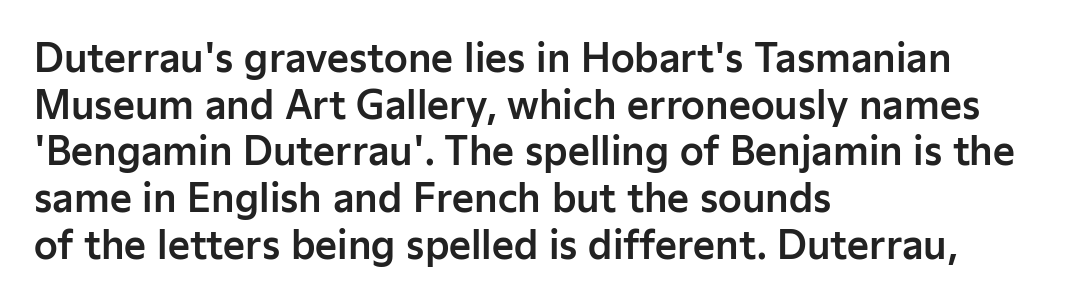
{"serif": "no", "italic": "no", "width": "normal", "stroke_contrast": "low", "x_height": "medium", "monospaced": "no", "underline": "no", "align": "left", "line_spacing_ratio": 1.23, "letter_spacing": "normal", "letter_spacing_em": 0.0, "glyph_px": 38}
